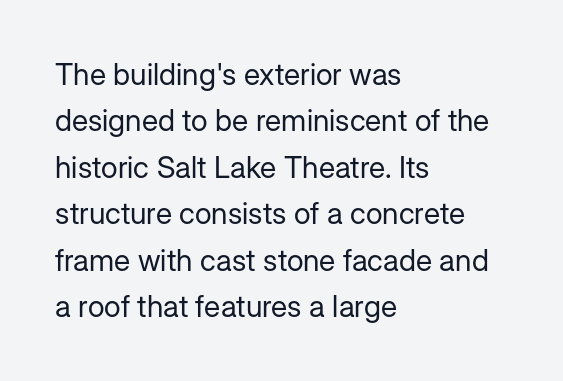
Q: Is the text bold? A: No.
Q: Is the text italic (slanted)? A: No, it is upright.
Q: Is the typeface a serif or a sans-serif typeface? A: Sans-serif.
Q: Is the text underlined? A: No.
Q: How is the paragraph aligned? A: Left-aligned.
Q: Is the spacing between letters normal or unusually wide? A: Normal.
Q: Is the spacing between lines tight, normal or loose? A: Normal.
Q: Width (condensed, normal, or wide)? A: Normal.
Q: Stroke contrast? A: Low.
Q: x-height? A: Medium.
Q: Monospaced? A: No.
